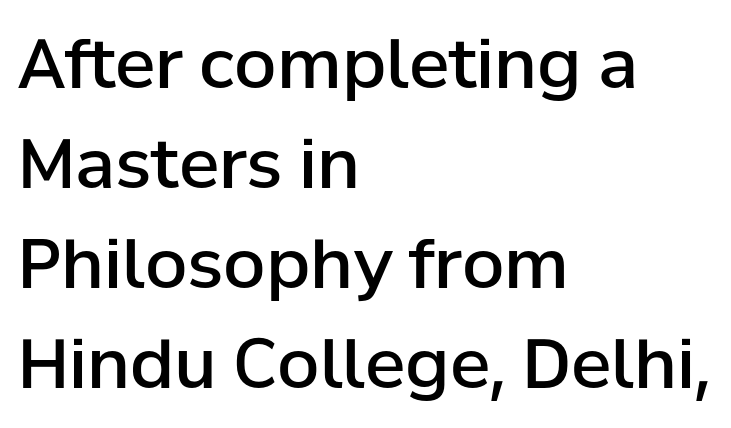
The image shows 68 px semibold sans-serif type, upright; set left-aligned, normal line spacing (1.47x), normal letter spacing, not underlined; low stroke contrast and a medium x-height.
